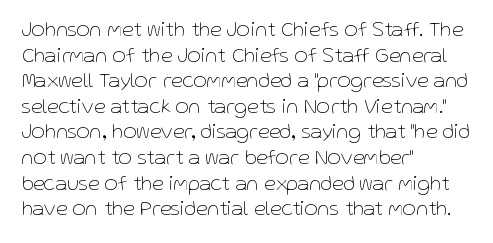
{"italic": "no", "bold": "no", "underline": "no", "align": "left", "line_spacing_ratio": 1.22, "letter_spacing": "normal", "letter_spacing_em": 0.0, "glyph_px": 21}
